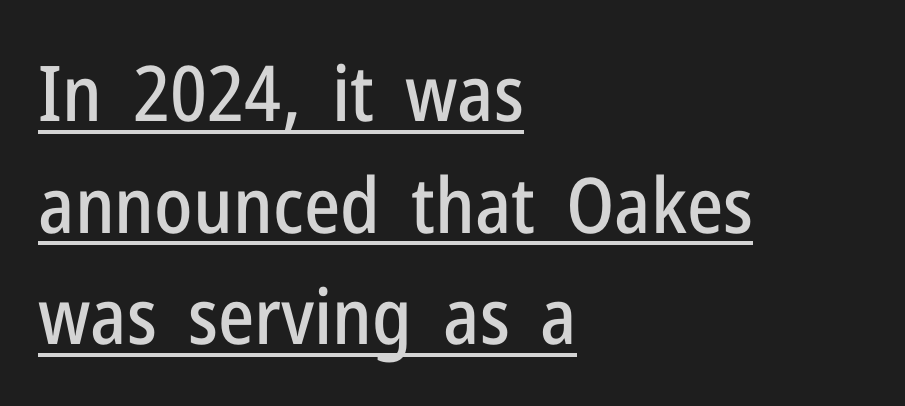
{"serif": "no", "italic": "no", "width": "condensed", "stroke_contrast": "low", "x_height": "medium", "monospaced": "no", "underline": "yes", "align": "left", "line_spacing": "normal", "line_spacing_ratio": 1.45, "letter_spacing": "normal", "letter_spacing_em": 0.0, "glyph_px": 77}
